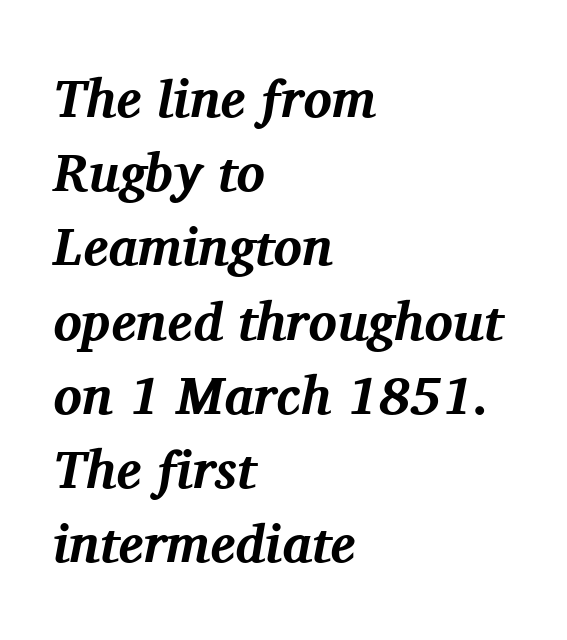
The image shows 53 px bold serif type, italic (leaning right); set left-aligned, normal line spacing (1.4x), normal letter spacing, not underlined; medium stroke contrast and a medium x-height.
